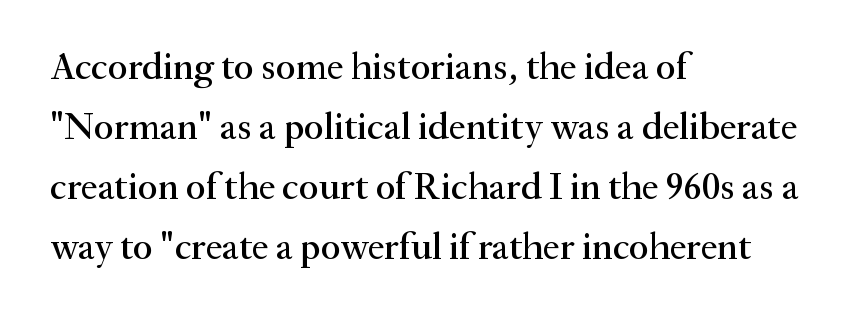
{"serif": "yes", "italic": "no", "width": "normal", "stroke_contrast": "medium", "x_height": "small", "monospaced": "no", "underline": "no", "align": "left", "line_spacing": "normal", "line_spacing_ratio": 1.58, "letter_spacing": "normal", "letter_spacing_em": 0.0, "glyph_px": 38}
